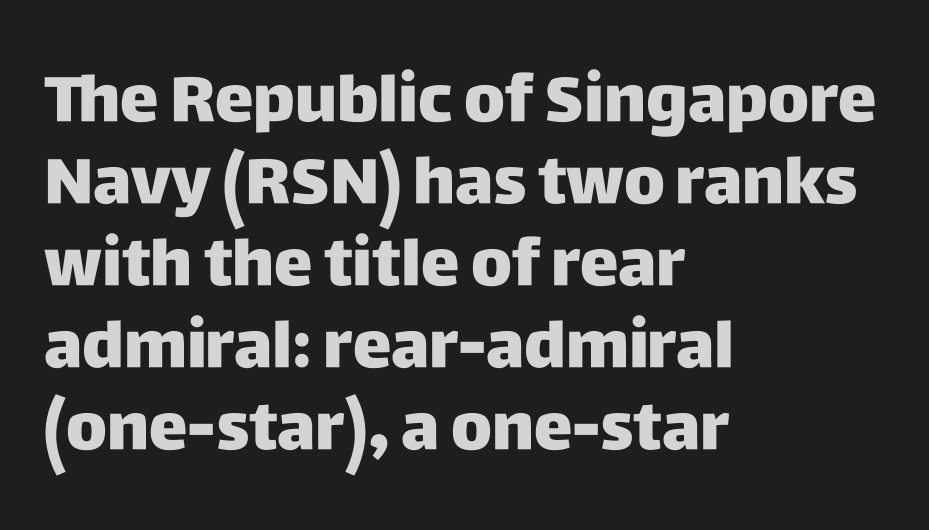
{"serif": "no", "italic": "no", "bold": "yes", "weight": "heavy", "width": "normal", "stroke_contrast": "low", "x_height": "large", "monospaced": "no", "underline": "no", "align": "left", "line_spacing": "normal", "line_spacing_ratio": 1.26, "letter_spacing": "normal", "letter_spacing_em": 0.0, "glyph_px": 65}
